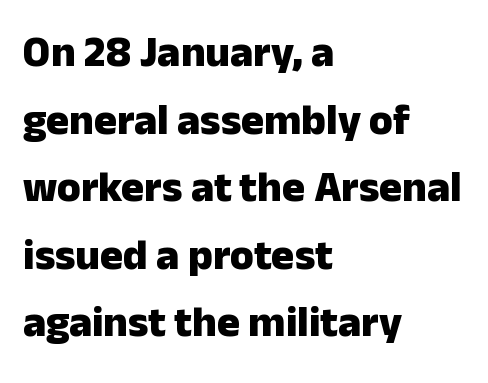
Q: Is the text bold? A: Yes.
Q: Is the text italic (slanted)? A: No, it is upright.
Q: Is the typeface a serif or a sans-serif typeface? A: Sans-serif.
Q: Is the text underlined? A: No.
Q: How is the paragraph aligned? A: Left-aligned.
Q: Is the spacing between letters normal or unusually wide? A: Normal.
Q: Is the spacing between lines tight, normal or loose? A: Normal.
Q: Width (condensed, normal, or wide)? A: Normal.
Q: Stroke contrast? A: Low.
Q: x-height? A: Medium.
Q: Monospaced? A: No.
